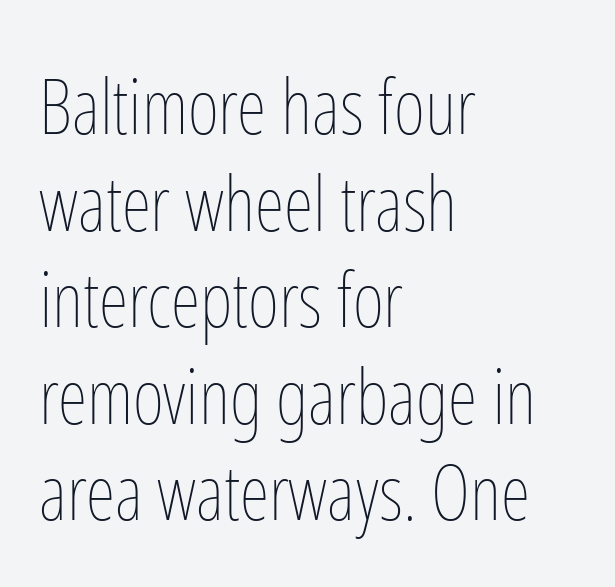
Q: Is the text bold? A: No.
Q: Is the text italic (slanted)? A: No, it is upright.
Q: Is the text underlined? A: No.
Q: How is the paragraph aligned? A: Left-aligned.
Q: Is the spacing between letters normal or unusually wide? A: Normal.
Q: Is the spacing between lines tight, normal or loose? A: Normal.
Q: Width (condensed, normal, or wide)? A: Condensed.
Q: Stroke contrast? A: Low.
Q: x-height? A: Medium.
Q: Monospaced? A: No.
